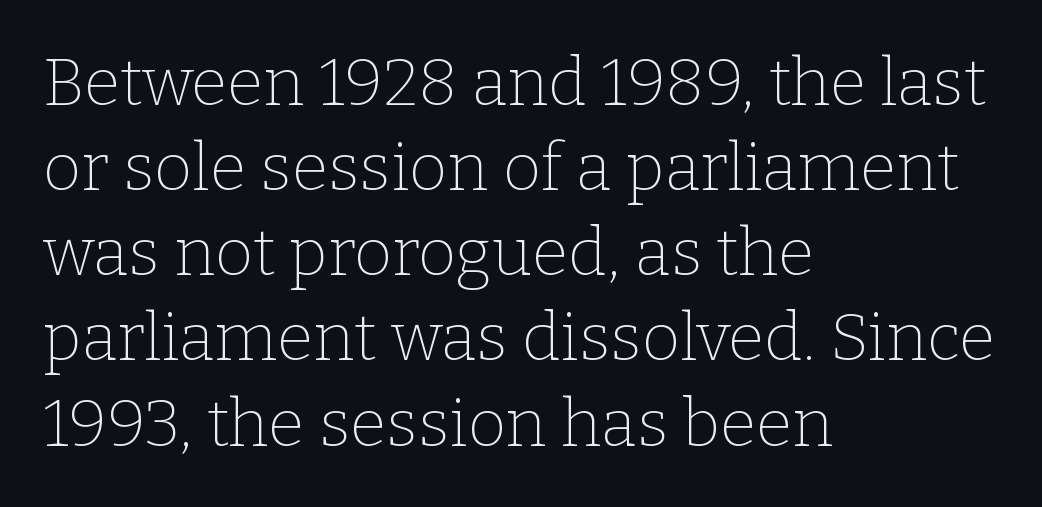
{"serif": "yes", "italic": "no", "bold": "no", "weight": "thin", "width": "normal", "stroke_contrast": "low", "x_height": "medium", "monospaced": "no", "underline": "no", "align": "left", "line_spacing": "normal", "line_spacing_ratio": 1.29, "letter_spacing": "normal", "letter_spacing_em": 0.0, "glyph_px": 66}
